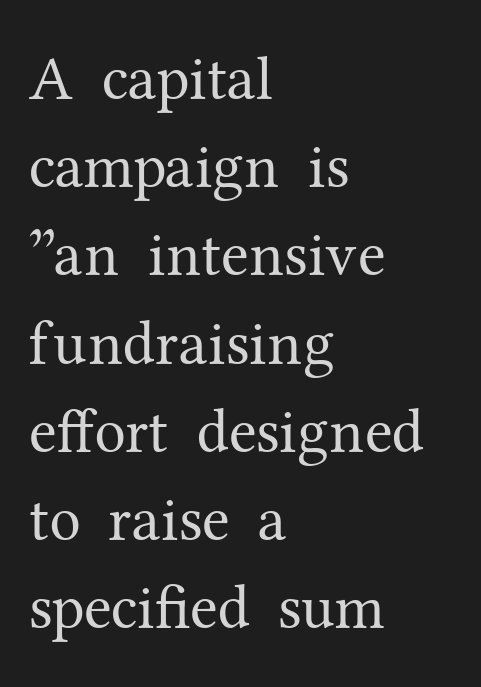
The image shows 63 px regular-weight serif type, upright; set left-aligned, normal line spacing (1.4x), normal letter spacing, not underlined; medium stroke contrast and a medium x-height.
